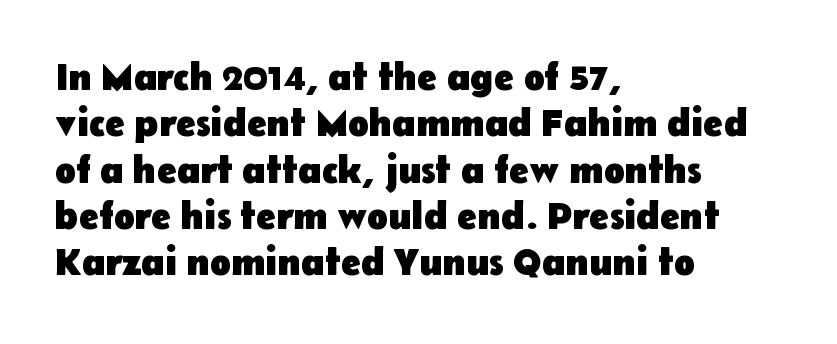
Q: Is the text bold? A: Yes.
Q: Is the text italic (slanted)? A: No, it is upright.
Q: Is the typeface a serif or a sans-serif typeface? A: Sans-serif.
Q: Is the text underlined? A: No.
Q: How is the paragraph aligned? A: Left-aligned.
Q: Is the spacing between letters normal or unusually wide? A: Normal.
Q: Width (condensed, normal, or wide)? A: Normal.
Q: Stroke contrast? A: Low.
Q: x-height? A: Medium.
Q: Monospaced? A: No.
